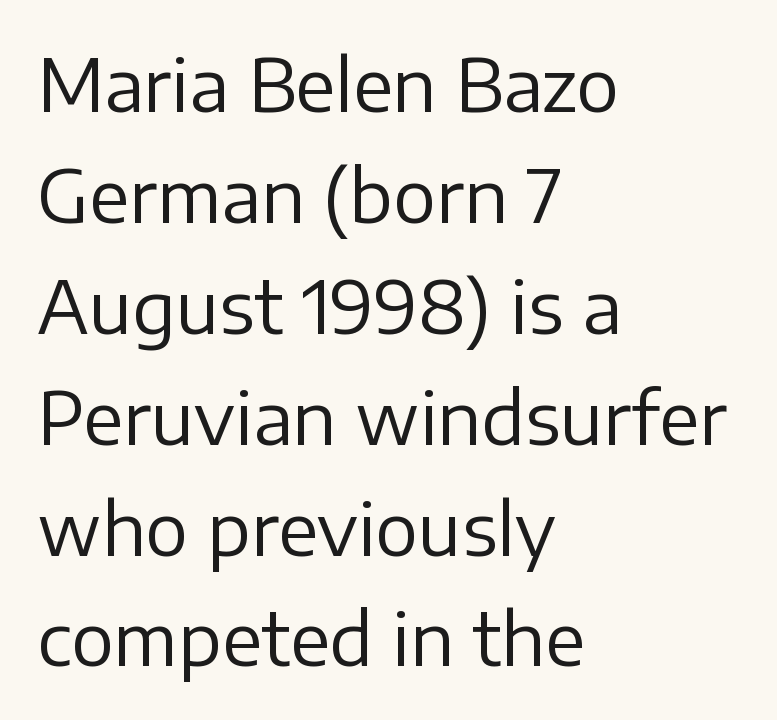
Counters stay open thanks to moderate or lighter strokes. Do the characters align in a grid? No, the font is proportional. Visually the block forms a straight wall on the left and a jagged coastline on the right. Does the type have serifs? No, each stem ends abruptly. Inter-character spacing is left at the font's built-in metrics. Nobody drew a line under any word here.
